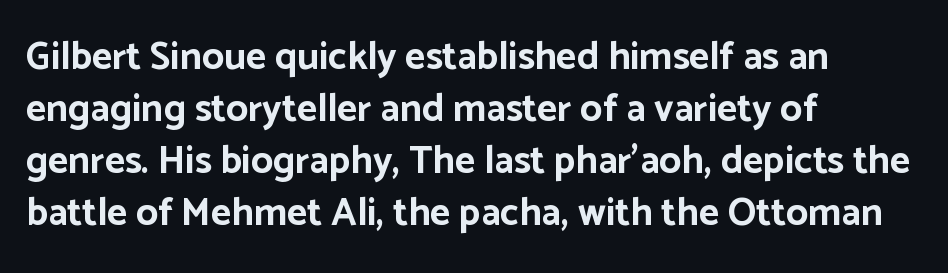
Q: Is the text bold? A: Yes.
Q: Is the text italic (slanted)? A: No, it is upright.
Q: Is the typeface a serif or a sans-serif typeface? A: Sans-serif.
Q: Is the text underlined? A: No.
Q: How is the paragraph aligned? A: Left-aligned.
Q: Is the spacing between letters normal or unusually wide? A: Normal.
Q: Is the spacing between lines tight, normal or loose? A: Normal.
Q: Width (condensed, normal, or wide)? A: Normal.
Q: Stroke contrast? A: Low.
Q: x-height? A: Medium.
Q: Monospaced? A: No.
